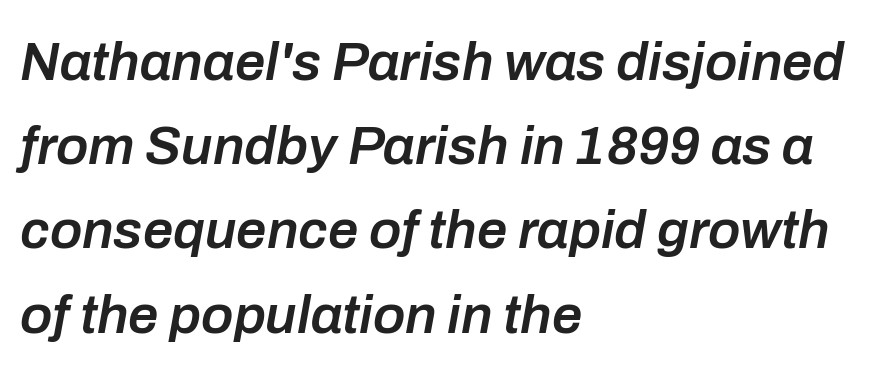
{"italic": "yes", "lean": "right", "slant_degrees": 10, "bold": "semi", "weight": "semibold", "width": "normal", "stroke_contrast": "low", "x_height": "medium", "monospaced": "no", "underline": "no", "align": "left", "line_spacing": "normal", "line_spacing_ratio": 1.56, "letter_spacing": "normal", "letter_spacing_em": 0.0, "glyph_px": 54}
